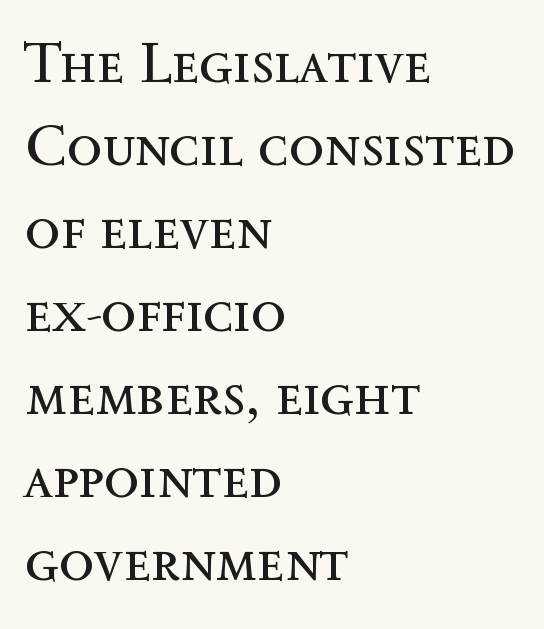
Q: Is the text bold? A: No.
Q: Is the text italic (slanted)? A: No, it is upright.
Q: Is the text underlined? A: No.
Q: How is the paragraph aligned? A: Left-aligned.
Q: Is the spacing between letters normal or unusually wide? A: Normal.
Q: Is the spacing between lines tight, normal or loose? A: Normal.
Q: Width (condensed, normal, or wide)? A: Normal.
Q: x-height? A: Medium.
Q: Monospaced? A: No.
